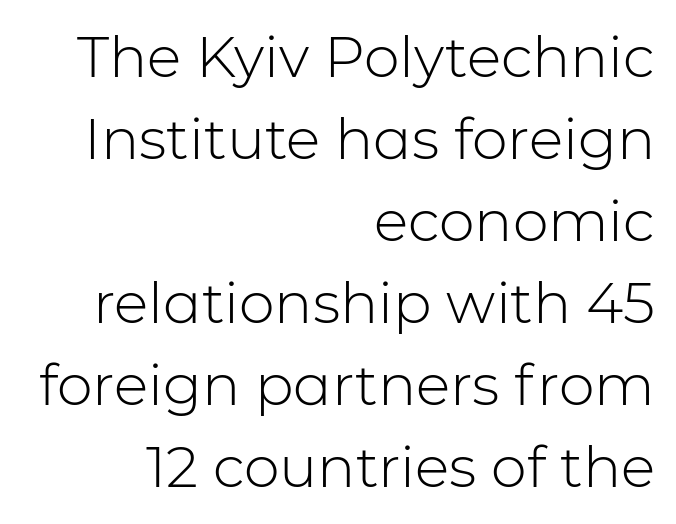
Caption: multi-line text, flush right, ragged left. One glance says typical: line gaps are just what's usual. Varying glyph widths throughout — classic text-font behaviour. Stems and bowls with no extra thickness — not bold. The letters stand upright; this is a roman face. I'd call this a sans setting — the letters go barefoot.
